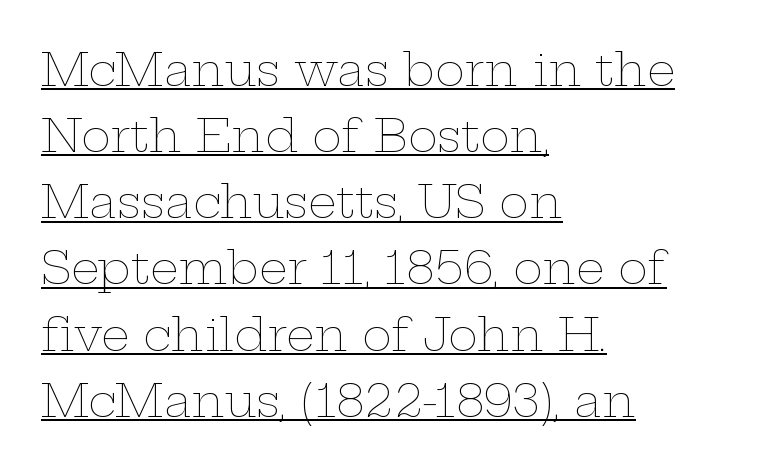
Q: Is the text bold? A: No.
Q: Is the text italic (slanted)? A: No, it is upright.
Q: Is the text underlined? A: Yes.
Q: How is the paragraph aligned? A: Left-aligned.
Q: Is the spacing between letters normal or unusually wide? A: Normal.
Q: Is the spacing between lines tight, normal or loose? A: Normal.
Q: Width (condensed, normal, or wide)? A: Wide.
Q: Stroke contrast? A: Low.
Q: x-height? A: Medium.
Q: Monospaced? A: No.
